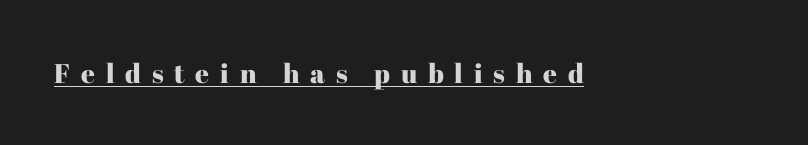
The image shows 27 px text type, upright; set unusually wide letter spacing (+0.4 em), underlined.
